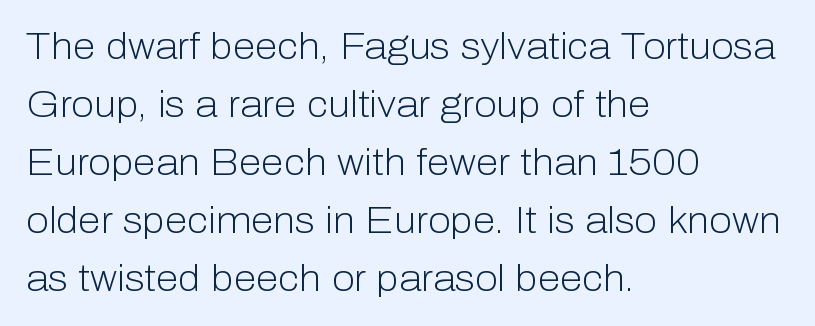
The image shows 37 px light sans-serif type, upright; set left-aligned, normal line spacing (1.57x), normal letter spacing, not underlined; low stroke contrast and a medium x-height.
